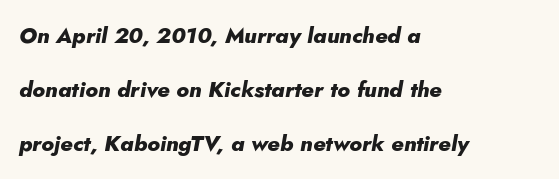
The image shows 22 px bold type, italic (leaning right); set left-aligned, loose line spacing (2.45x), normal letter spacing, not underlined.
